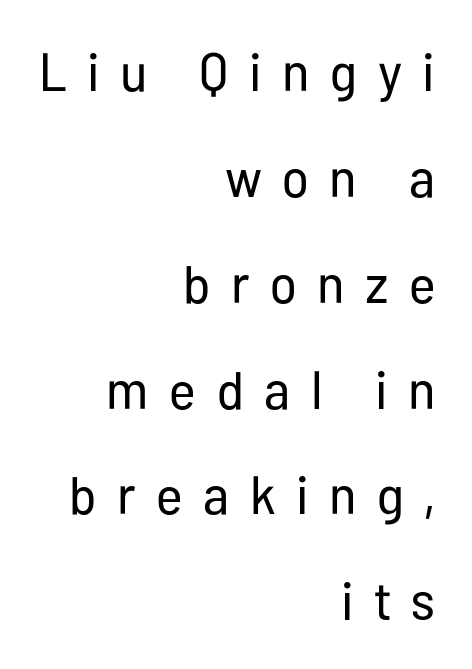
Q: Is the text bold? A: No.
Q: Is the text italic (slanted)? A: No, it is upright.
Q: Is the typeface a serif or a sans-serif typeface? A: Sans-serif.
Q: Is the text underlined? A: No.
Q: How is the paragraph aligned? A: Right-aligned.
Q: Is the spacing between letters normal or unusually wide? A: Unusually wide.
Q: Is the spacing between lines tight, normal or loose? A: Loose.
Q: Width (condensed, normal, or wide)? A: Condensed.
Q: Stroke contrast? A: Low.
Q: x-height? A: Medium.
Q: Monospaced? A: No.
